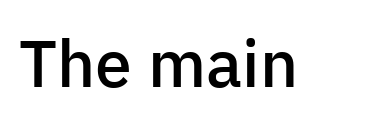
Looks like regular typesetting: each glyph gets only the width it needs. A somewhat darkened texture: the type is semibold rather than bold. Nope, no serifs anywhere on these letters. Italic? Not at all — the glyphs are vertical. The letters sit at their default tracking, neither squeezed nor spread.
